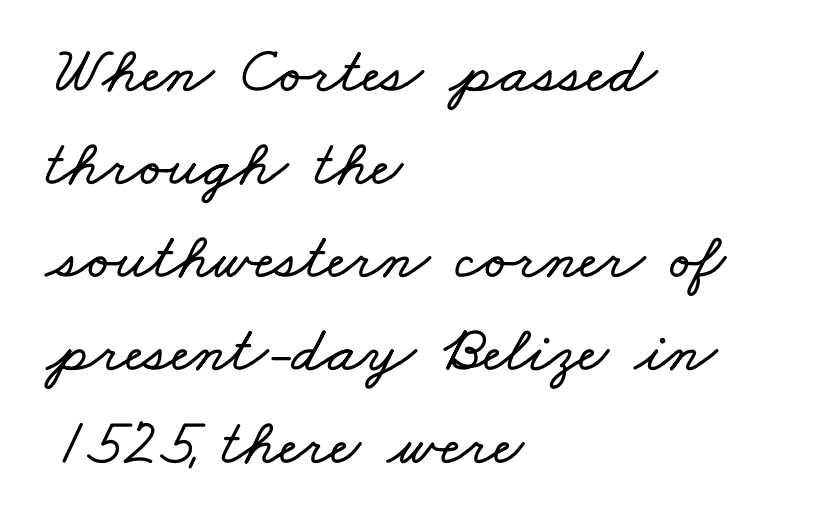
Students, note that the glyphs here touch the page at normal intervals. Each row of text sits above clean, open space. The face used here is proportionally spaced, like ordinary book or web type. Baseline-to-baseline distance is the conventional proportion of letter height. The rendering anchors every line to the left-hand side.
